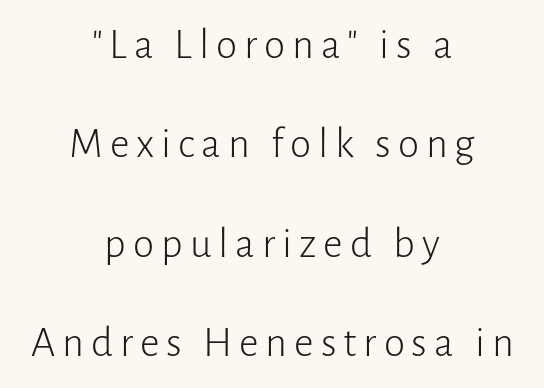
Q: Is the text bold? A: No.
Q: Is the text italic (slanted)? A: No, it is upright.
Q: Is the typeface a serif or a sans-serif typeface? A: Sans-serif.
Q: Is the text underlined? A: No.
Q: How is the paragraph aligned? A: Centered.
Q: Is the spacing between lines tight, normal or loose? A: Loose.
Q: Width (condensed, normal, or wide)? A: Normal.
Q: Stroke contrast? A: Low.
Q: x-height? A: Medium.
Q: Monospaced? A: No.
